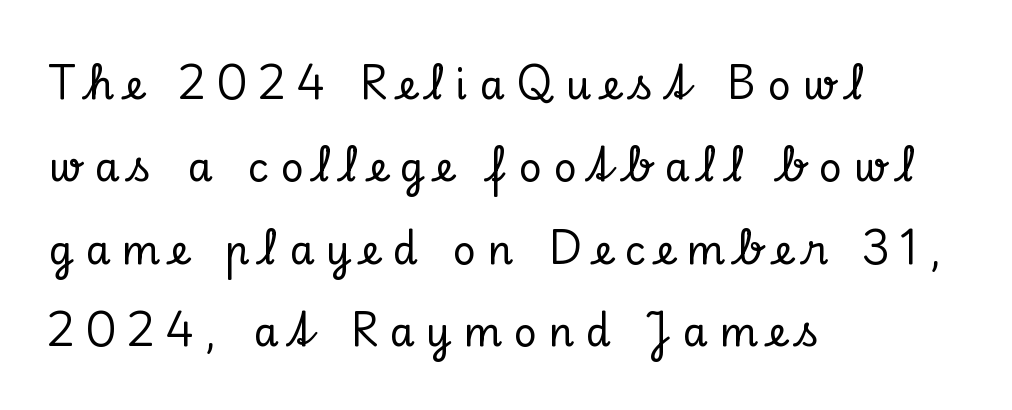
{"italic": "no", "width": "normal", "stroke_contrast": "low", "x_height": "small", "monospaced": "no", "underline": "no", "align": "left", "line_spacing": "loose", "line_spacing_ratio": 2.06, "letter_spacing": "wide", "letter_spacing_em": 0.29, "glyph_px": 40}
